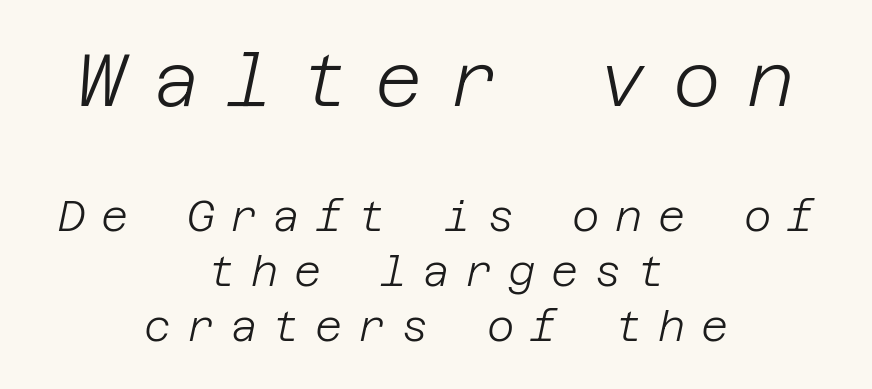
{"italic": "yes", "lean": "right", "slant_degrees": 12, "bold": "no", "weight": "light", "width": "normal", "stroke_contrast": "low", "x_height": "large", "underline": "no", "align": "center", "line_spacing": "normal", "line_spacing_ratio": 1.31, "letter_spacing": "wide", "letter_spacing_em": 0.37, "larger_block": "first", "size_ratio": 1.74, "glyph_px": 73}
